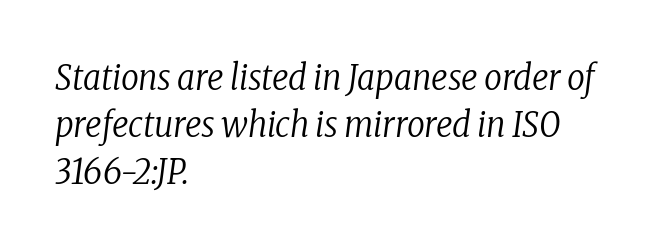
{"serif": "yes", "italic": "yes", "lean": "right", "slant_degrees": 8, "bold": "no", "weight": "regular", "width": "condensed", "stroke_contrast": "low", "x_height": "medium", "monospaced": "no", "underline": "no", "align": "left", "line_spacing": "normal", "line_spacing_ratio": 1.35, "letter_spacing": "normal", "letter_spacing_em": 0.0, "glyph_px": 35}
